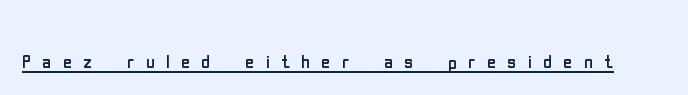
Q: Is the text bold? A: No.
Q: Is the text italic (slanted)? A: No, it is upright.
Q: Is the text underlined? A: Yes.
Q: Is the spacing between letters normal or unusually wide? A: Unusually wide.
